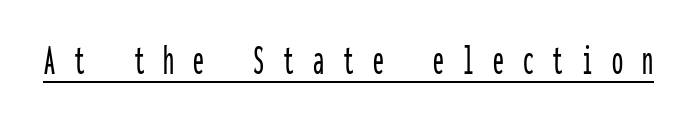
{"serif": "no", "italic": "no", "width": "condensed", "stroke_contrast": "low", "x_height": "medium", "monospaced": "yes", "underline": "yes", "letter_spacing": "wide", "letter_spacing_em": 0.43, "glyph_px": 44}
